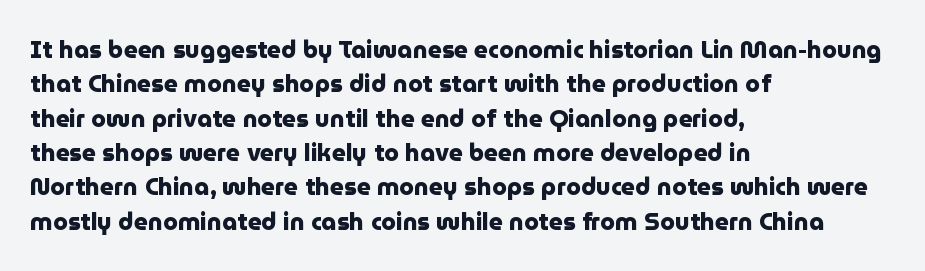
The image shows 24 px bold type, upright; set left-aligned, normal line spacing (1.43x), normal letter spacing, not underlined.
